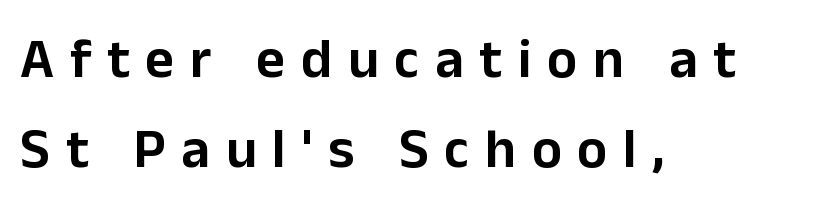
Q: Is the text italic (slanted)? A: No, it is upright.
Q: Is the typeface a serif or a sans-serif typeface? A: Sans-serif.
Q: Is the text underlined? A: No.
Q: How is the paragraph aligned? A: Left-aligned.
Q: Is the spacing between letters normal or unusually wide? A: Unusually wide.
Q: Is the spacing between lines tight, normal or loose? A: Normal.
Q: Width (condensed, normal, or wide)? A: Normal.
Q: Stroke contrast? A: Low.
Q: x-height? A: Medium.
Q: Monospaced? A: No.
